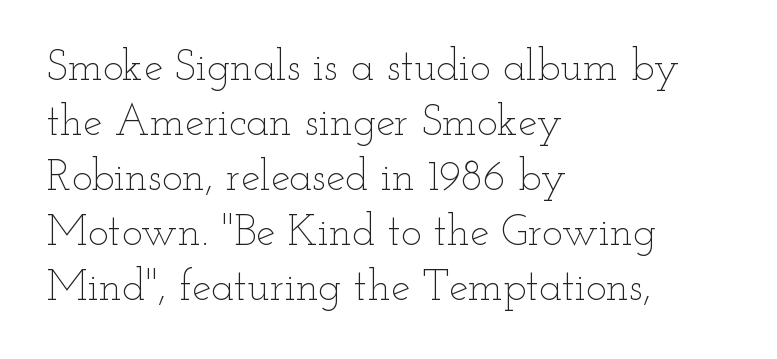
Q: Is the text bold? A: No.
Q: Is the text italic (slanted)? A: No, it is upright.
Q: Is the text underlined? A: No.
Q: How is the paragraph aligned? A: Left-aligned.
Q: Is the spacing between letters normal or unusually wide? A: Normal.
Q: Is the spacing between lines tight, normal or loose? A: Normal.
Q: Width (condensed, normal, or wide)? A: Wide.
Q: Stroke contrast? A: Low.
Q: x-height? A: Small.
Q: Monospaced? A: No.
